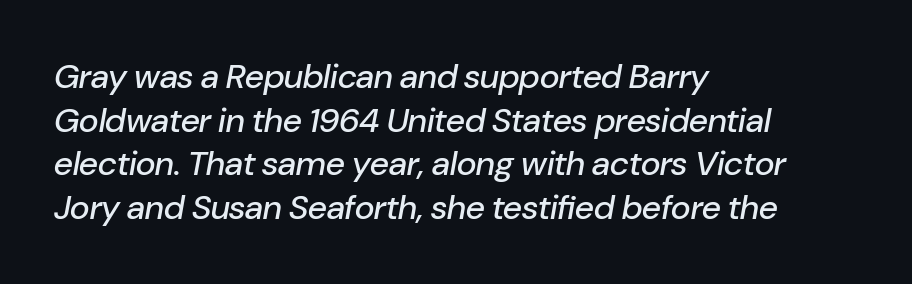
The image shows 34 px text type, italic (leaning right); set left-aligned, normal line spacing (1.28x), normal letter spacing, not underlined; low stroke contrast and a medium x-height.
